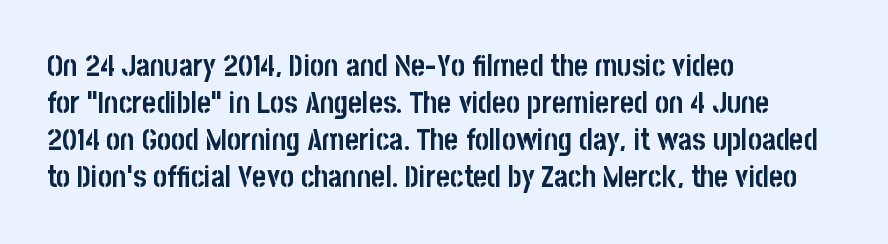
The line texture is even and compact thanks to regular tracking. The font is running at its bold setting. In CSS terms this would be text-align: left. The glyphs are unaccompanied by any horizontal stroke below them.
